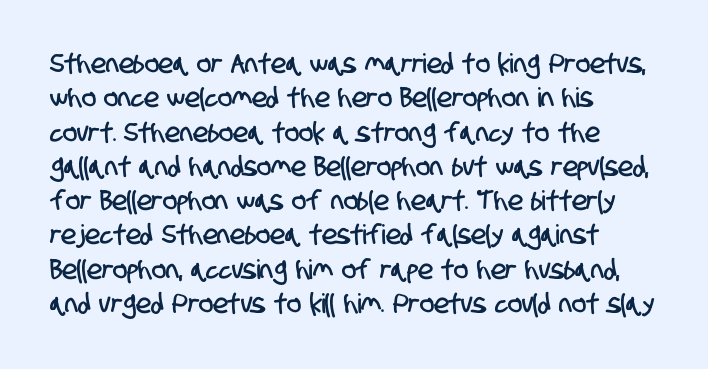
Any mark beneath the type? The region is blank. Horizontal bands of white between lines are of average thickness. The line texture is even and compact thanks to regular tracking. Every row of glyphs begins at an identical x-position on the left.
